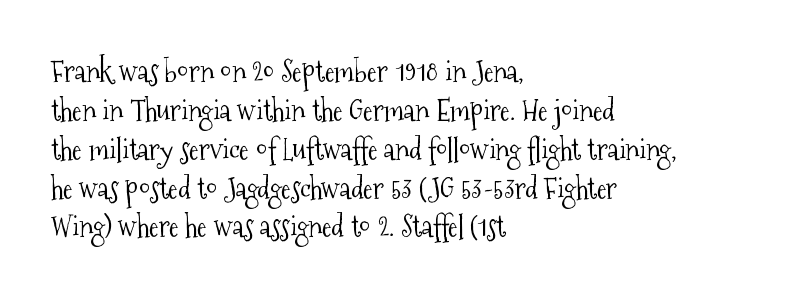
Q: Is the text bold? A: No.
Q: Is the text italic (slanted)? A: No, it is upright.
Q: Is the typeface a serif or a sans-serif typeface? A: Serif.
Q: Is the text underlined? A: No.
Q: How is the paragraph aligned? A: Left-aligned.
Q: Is the spacing between letters normal or unusually wide? A: Normal.
Q: Is the spacing between lines tight, normal or loose? A: Normal.
Q: Width (condensed, normal, or wide)? A: Condensed.
Q: Stroke contrast? A: Medium.
Q: x-height? A: Medium.
Q: Monospaced? A: No.
